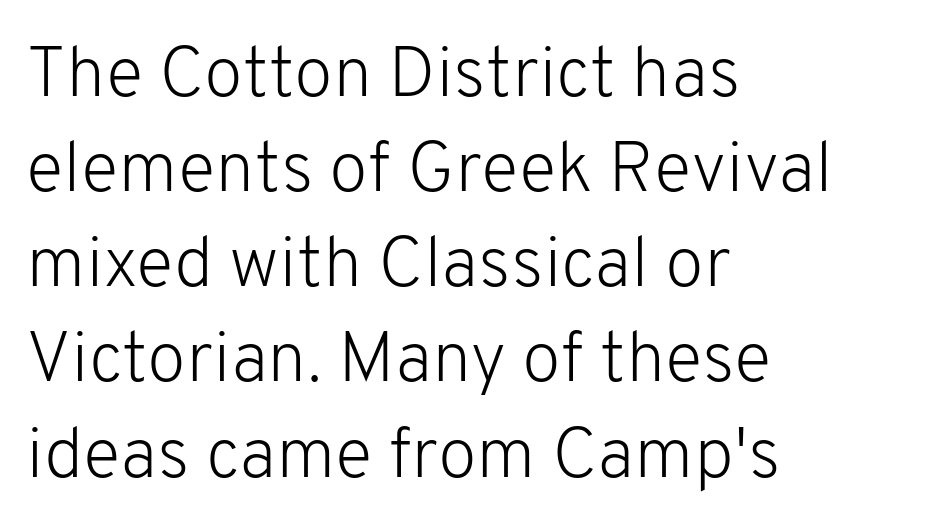
{"serif": "no", "italic": "no", "bold": "no", "weight": "light", "width": "normal", "stroke_contrast": "low", "x_height": "medium", "monospaced": "no", "underline": "no", "align": "left", "line_spacing": "normal", "line_spacing_ratio": 1.34, "letter_spacing": "normal", "letter_spacing_em": 0.0, "glyph_px": 71}
